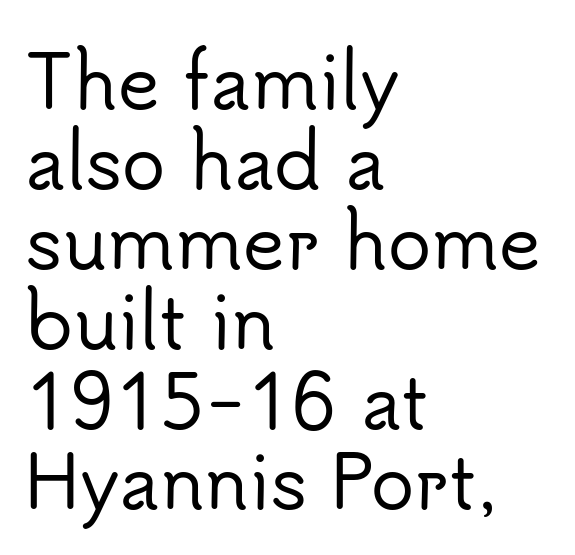
The image shows 72 px sans-serif type, upright; set left-aligned, tight line spacing (1.11x), normal letter spacing, not underlined; low stroke contrast and a small x-height.
